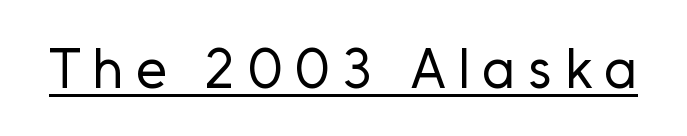
Serifs: no, the terminals of the letterforms are clean. Honestly, the letter spacing is so wide it's the main thing you notice. Characters remain perfectly vertical along every line. Spacing verdict: proportional, widths tailored to each character. The lettering is marked with a stroke running underneath it. The strokes carry an ordinary text weight at most.
